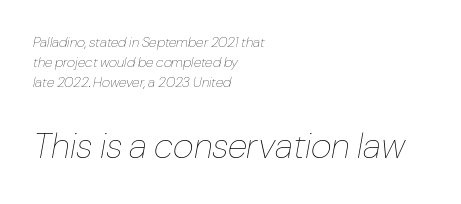
{"italic": "yes", "lean": "right", "slant_degrees": 10, "bold": "no", "weight": "thin", "width": "normal", "stroke_contrast": "low", "x_height": "medium", "monospaced": "no", "underline": "no", "align": "left", "line_spacing": "normal", "line_spacing_ratio": 1.44, "letter_spacing": "normal", "letter_spacing_em": 0.0, "larger_block": "second", "size_ratio": 2.57, "glyph_px": 36}
